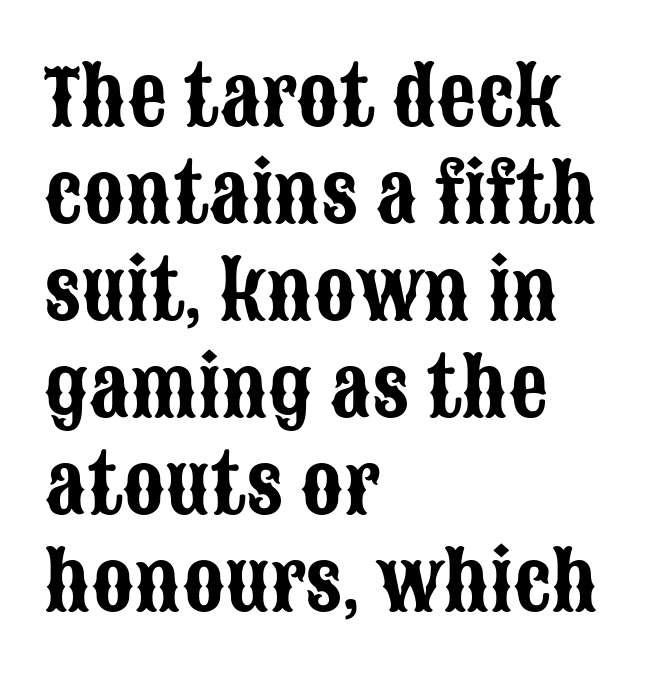
Reading down the block, your eye returns to a fixed left position each line. Each row of text sits above clean, open space. These lines keep a tight, regular rhythm from letter to letter. The typeface chosen for these lines omits serifs. These lines are rendered in a variable-pitch font. The designer left line spacing at the default.
